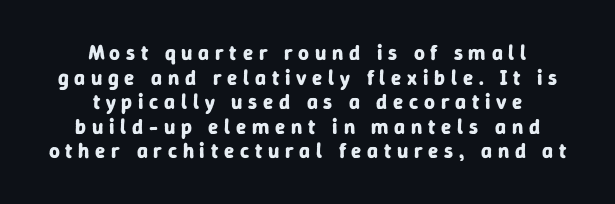
{"italic": "no", "bold": "yes", "underline": "no", "align": "center", "line_spacing_ratio": 1.17, "letter_spacing": "wide", "letter_spacing_em": 0.27, "glyph_px": 21}
